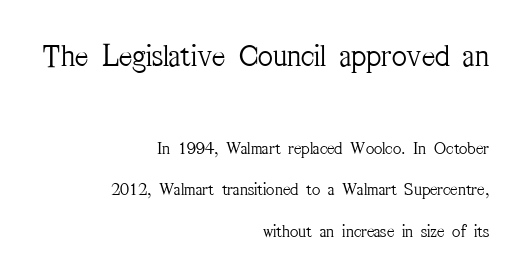
The image shows 32 px light, condensed serif type, upright; set right-aligned, loose line spacing (2.31x), normal letter spacing, not underlined; the first (top) block is 1.78x larger; medium stroke contrast and a medium x-height.
